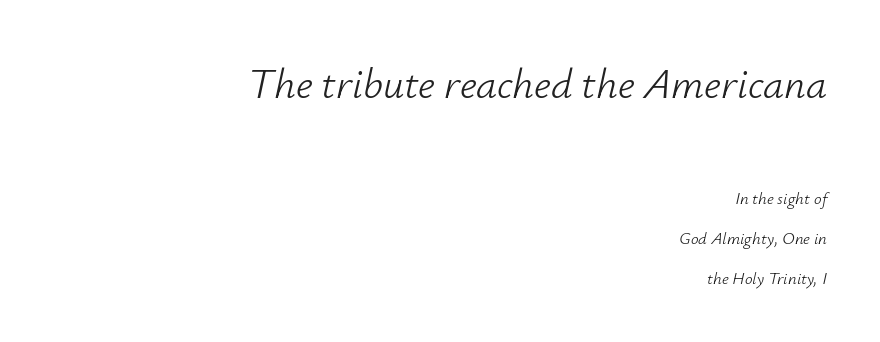
{"italic": "yes", "lean": "right", "slant_degrees": 12, "bold": "no", "weight": "light", "width": "normal", "stroke_contrast": "low", "x_height": "small", "monospaced": "no", "underline": "no", "align": "right", "line_spacing": "loose", "line_spacing_ratio": 2.36, "letter_spacing": "normal", "letter_spacing_em": 0.0, "larger_block": "first", "size_ratio": 2.47, "glyph_px": 42}
